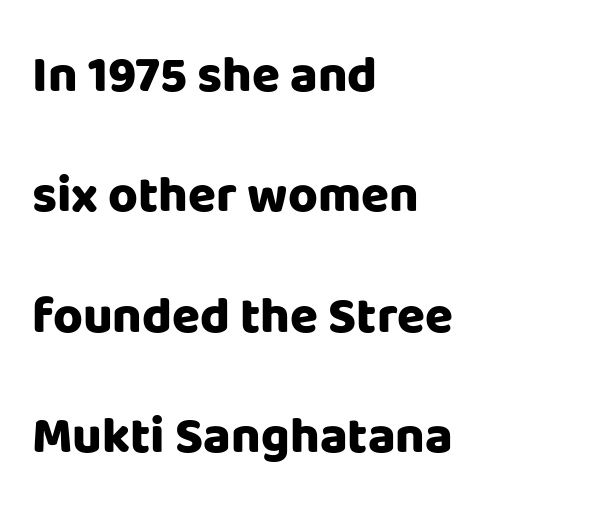
Q: Is the text bold? A: Yes.
Q: Is the text italic (slanted)? A: No, it is upright.
Q: Is the typeface a serif or a sans-serif typeface? A: Sans-serif.
Q: Is the text underlined? A: No.
Q: How is the paragraph aligned? A: Left-aligned.
Q: Is the spacing between letters normal or unusually wide? A: Normal.
Q: Is the spacing between lines tight, normal or loose? A: Loose.
Q: Width (condensed, normal, or wide)? A: Normal.
Q: Stroke contrast? A: Low.
Q: x-height? A: Large.
Q: Monospaced? A: No.
